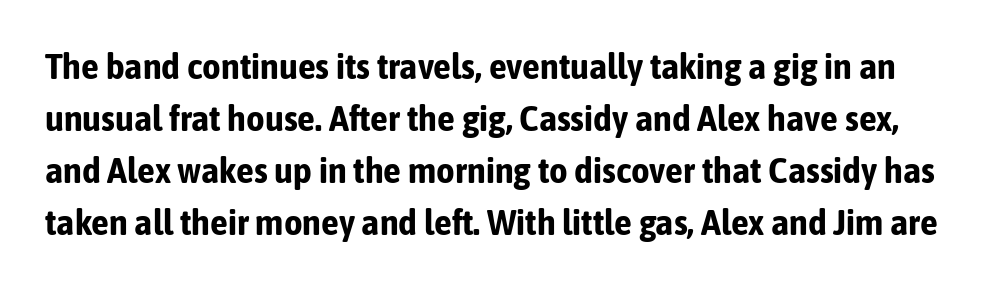
The image shows 36 px bold, condensed sans-serif type, upright; set normal line spacing (1.44x), normal letter spacing, not underlined; low stroke contrast and a medium x-height.
